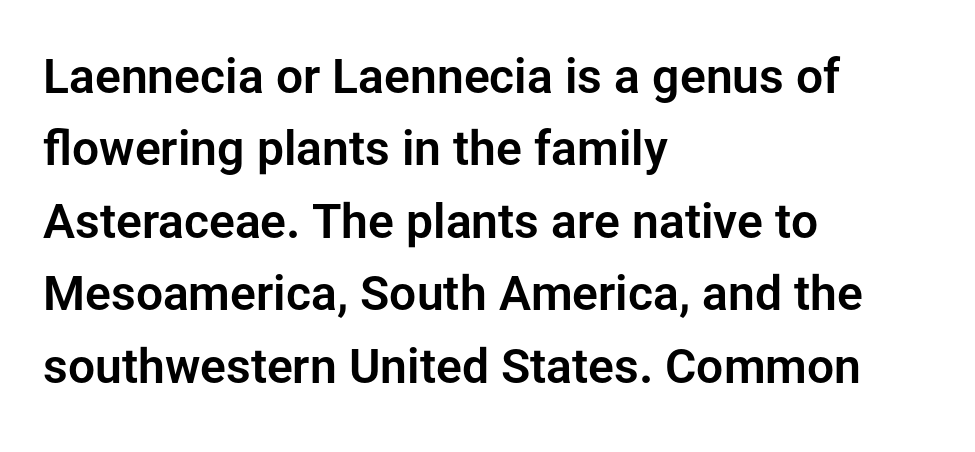
This sample has the flowing, uneven cadence of proportional lettering. Underline: absent. Quick note: interline space is typical. The letters stand upright; this is a roman face. This sample uses a sans-serif face.
